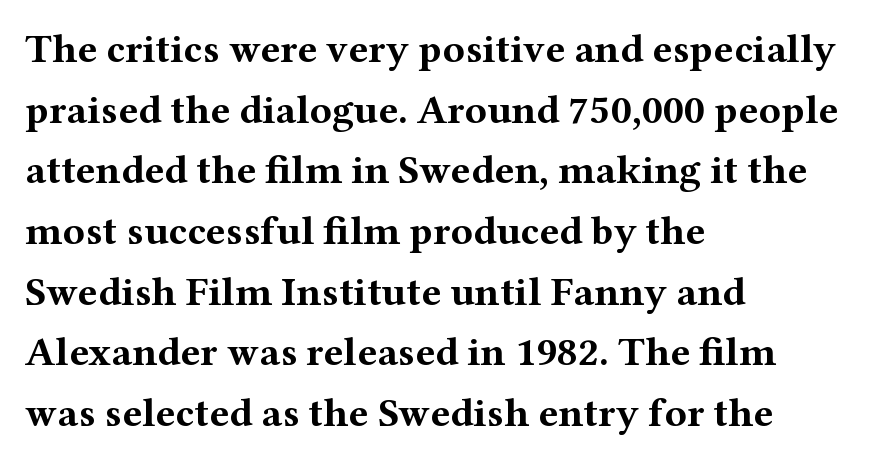
The image shows 41 px bold, wide serif type, upright; set left-aligned, normal line spacing (1.48x), normal letter spacing, not underlined; medium stroke contrast and a medium x-height.
